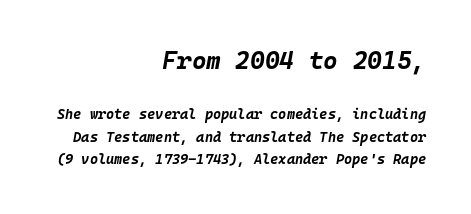
The image shows 25 px bold type, italic (leaning right); set right-aligned, normal line spacing (1.63x), normal letter spacing, not underlined; the first (top) block is 1.79x larger.
